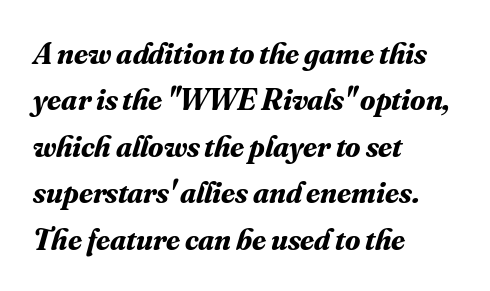
The image shows 31 px bold serif type, italic (leaning right); set left-aligned, normal line spacing (1.5x), normal letter spacing, not underlined; medium stroke contrast and a small x-height.
